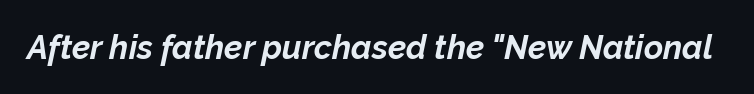
The rendering uses natural spacing where letterforms have individual widths. The specimen reads as italic at a glance. The face used here is rendered with its standard letterfit. Is the type bold? Yes — the strokes are clearly thick and heavy. Clear beneath every line of the passage.
